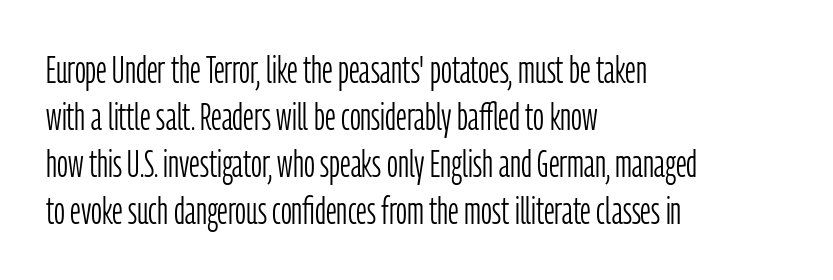
The image shows 38 px light, condensed sans-serif type, upright; set left-aligned, line spacing 1.24x, normal letter spacing, not underlined; low stroke contrast and a medium x-height.
